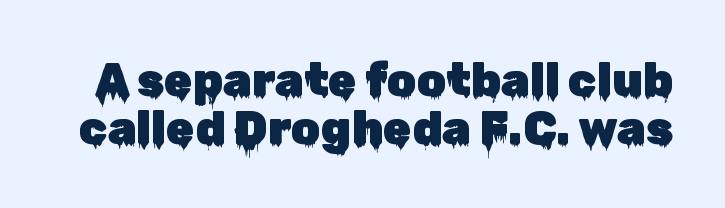
Character widths vary here, with narrow letters taking less room than wide ones. Students, observe: this is what under-led, compact text looks like. Students, note that the glyphs here touch the page at normal intervals. The glyphs in this specimen are sans serif.
